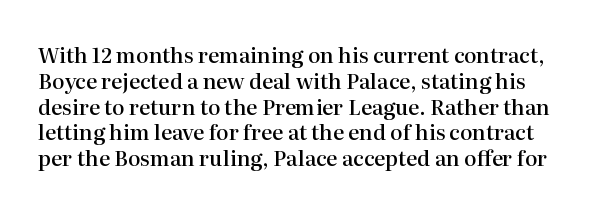
The image shows 21 px text type, upright; set line spacing 1.23x, normal letter spacing, not underlined.
